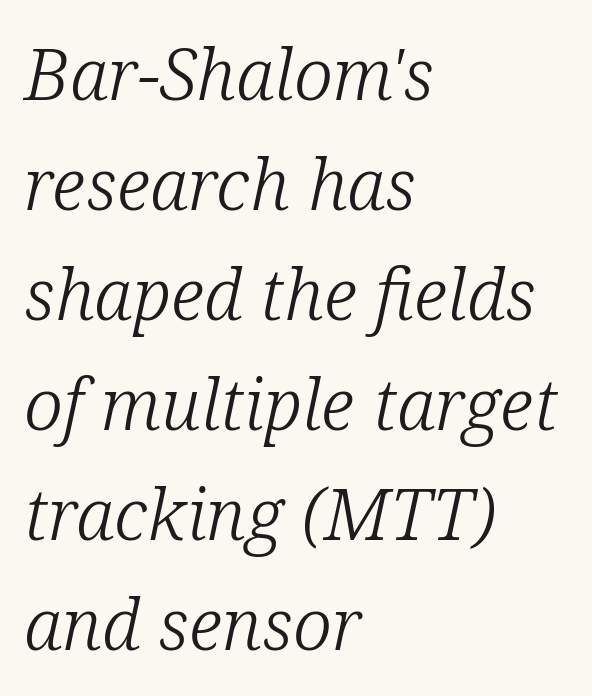
The image shows 71 px light serif type, italic (leaning right); set left-aligned, normal line spacing (1.55x), normal letter spacing, not underlined; low stroke contrast and a medium x-height.
